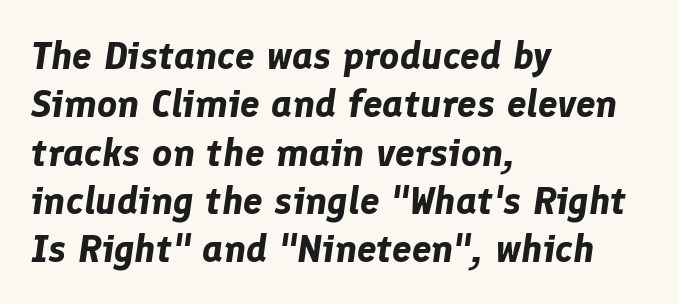
Yep, that's italic — everything's leaning. Visually the block forms a straight wall on the left and a jagged coastline on the right. Looks like regular typesetting: each glyph gets only the width it needs. I'd describe the lettering as bold — thick and assertive.
